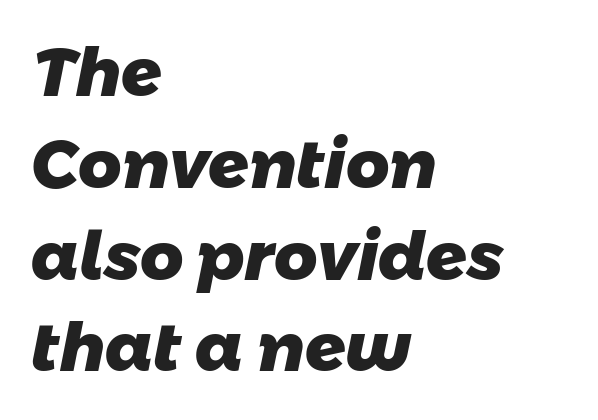
Is there much room between lines? A standard amount, neither cramped nor airy. Descenders hang freely into open space. Compared with an ordinary text face, these strokes are far heavier — a full bold. Short note: letters normally spaced. Where is the straight margin? On the left.
